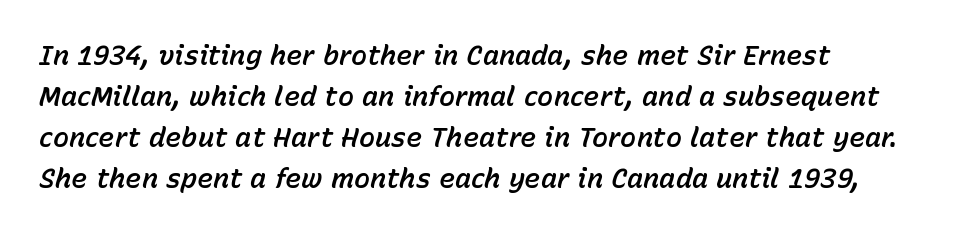
The image shows 27 px text type, italic (leaning right); set left-aligned, normal line spacing (1.52x), normal letter spacing, not underlined.
